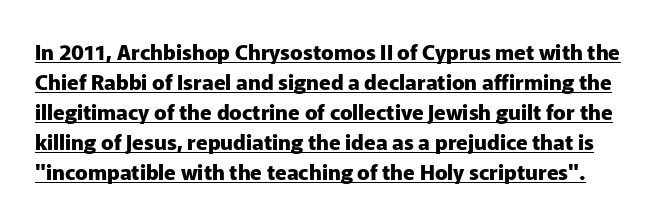
{"italic": "no", "bold": "yes", "underline": "yes", "line_spacing": "normal", "line_spacing_ratio": 1.43, "letter_spacing": "normal", "letter_spacing_em": 0.0, "glyph_px": 21}
